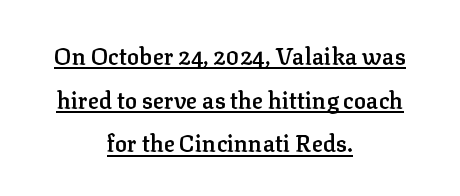
The image shows 23 px text type, upright; set centered, loose line spacing (1.9x), normal letter spacing, underlined.
